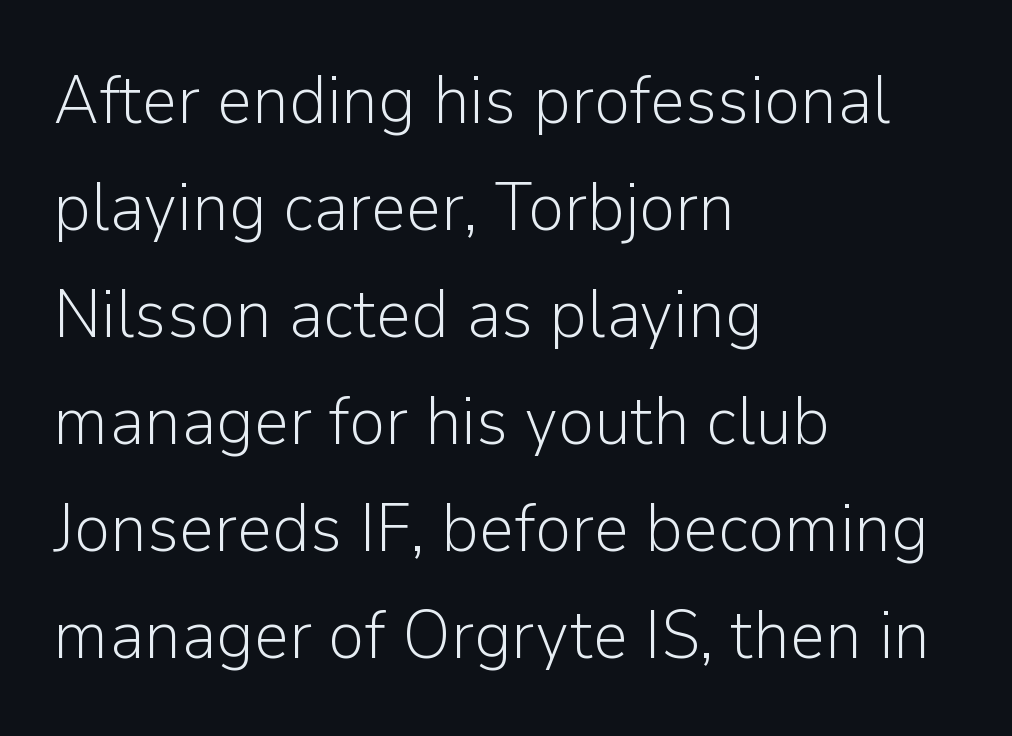
The image shows 69 px light sans-serif type, upright; set left-aligned, normal line spacing (1.55x), normal letter spacing, not underlined; low stroke contrast and a medium x-height.
